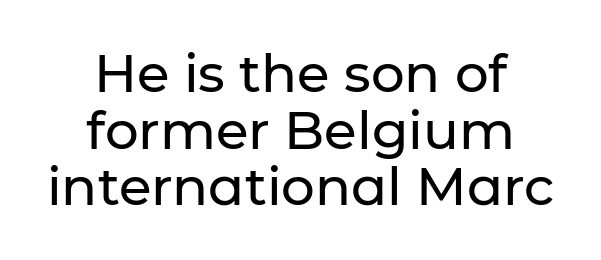
Layout note: lines centered. These lines were composed using upright roman letters. This sample trades vertical openness for compactness between lines. Quick note: underline off. Here the designer chose a conventional face with non-uniform glyph widths.
